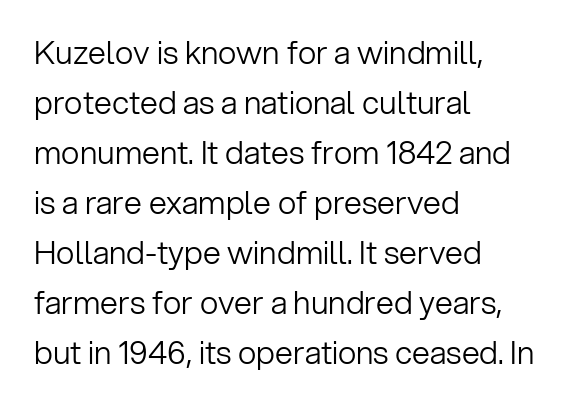
{"serif": "no", "italic": "no", "bold": "no", "weight": "light", "width": "normal", "stroke_contrast": "low", "x_height": "medium", "monospaced": "no", "underline": "no", "align": "left", "line_spacing": "normal", "line_spacing_ratio": 1.56, "letter_spacing": "normal", "letter_spacing_em": 0.0, "glyph_px": 32}
